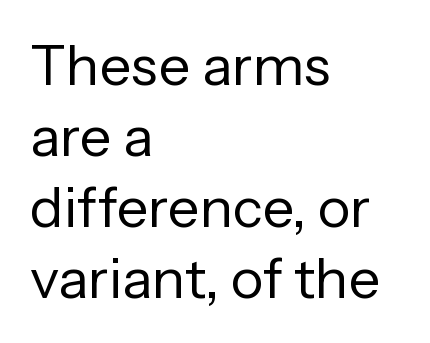
There is no visible air inserted between adjacent glyphs. Each letter keeps its own natural width here, so spacing adapts to shape. Summary of weight: not heavy and not bold. The space directly below the letters is spotless. Designer's note — italics off, roman on.
